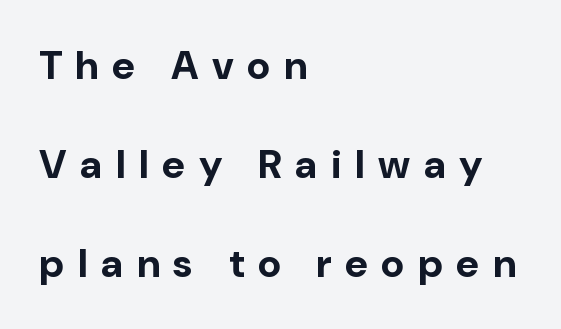
Q: Is the text bold? A: Yes.
Q: Is the text italic (slanted)? A: No, it is upright.
Q: Is the typeface a serif or a sans-serif typeface? A: Sans-serif.
Q: Is the text underlined? A: No.
Q: How is the paragraph aligned? A: Left-aligned.
Q: Is the spacing between letters normal or unusually wide? A: Unusually wide.
Q: Is the spacing between lines tight, normal or loose? A: Loose.
Q: Width (condensed, normal, or wide)? A: Normal.
Q: Stroke contrast? A: Low.
Q: x-height? A: Medium.
Q: Monospaced? A: No.
